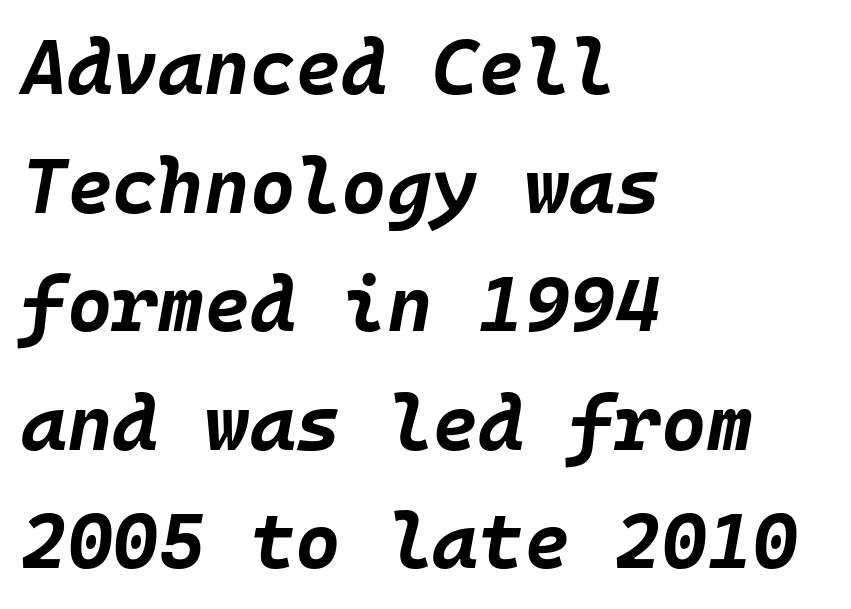
The image shows 78 px bold type, italic (leaning right), monospaced; set left-aligned, normal line spacing (1.52x), normal letter spacing, not underlined; low stroke contrast and a large x-height.
